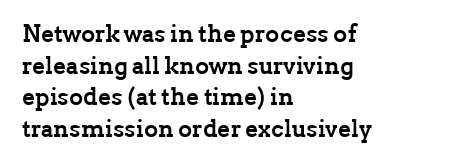
Q: Is the text bold? A: Yes.
Q: Is the text italic (slanted)? A: No, it is upright.
Q: Is the text underlined? A: No.
Q: How is the paragraph aligned? A: Left-aligned.
Q: Is the spacing between letters normal or unusually wide? A: Normal.
Q: Is the spacing between lines tight, normal or loose? A: Normal.
